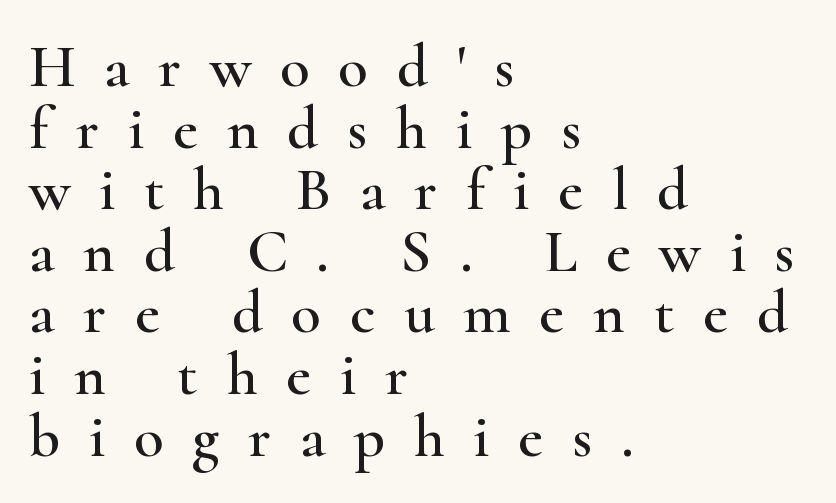
{"serif": "yes", "italic": "no", "width": "wide", "stroke_contrast": "high", "x_height": "small", "monospaced": "no", "underline": "no", "align": "left", "line_spacing": "tight", "line_spacing_ratio": 1.01, "letter_spacing": "wide", "letter_spacing_em": 0.47, "glyph_px": 61}
